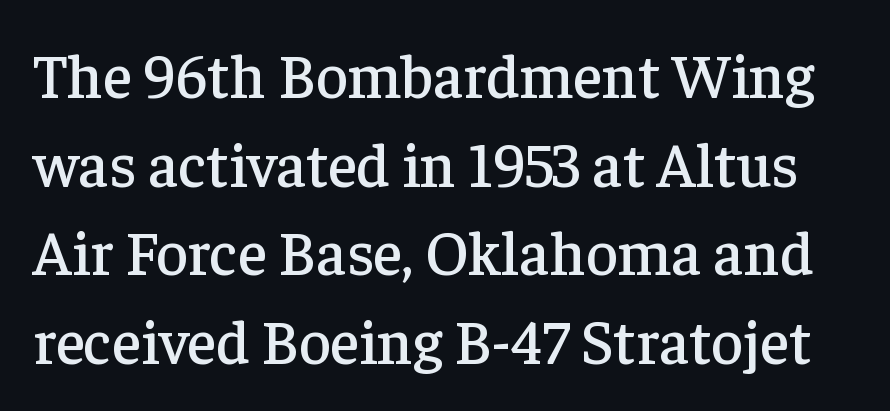
{"serif": "yes", "italic": "no", "width": "normal", "stroke_contrast": "low", "x_height": "medium", "monospaced": "no", "underline": "no", "line_spacing": "normal", "line_spacing_ratio": 1.43, "letter_spacing": "normal", "letter_spacing_em": 0.0, "glyph_px": 62}
